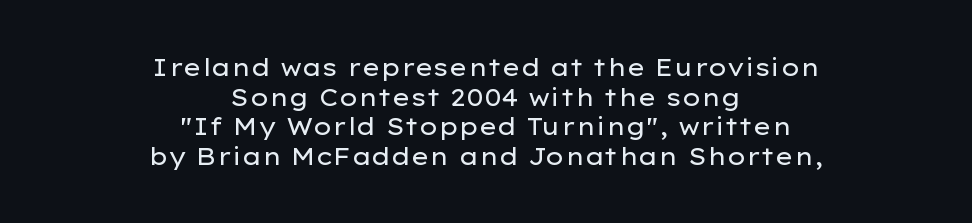
No letter is thick-stroked: the sample isn't bold. Which margin do the lines hug? Neither — every line sits in the middle. The horizontal fit of the characters is conventional and even. The space beneath each line is pristine and unruled. Unlike italic type, these characters show no tilt at all.
